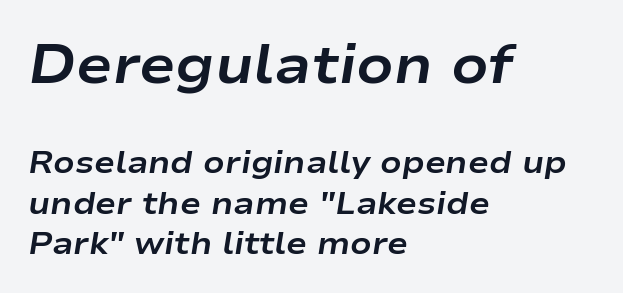
{"italic": "yes", "lean": "right", "slant_degrees": 9, "bold": "yes", "weight": "bold", "width": "wide", "stroke_contrast": "low", "x_height": "medium", "monospaced": "no", "underline": "no", "align": "left", "line_spacing": "normal", "line_spacing_ratio": 1.3, "letter_spacing": "normal", "letter_spacing_em": 0.0, "larger_block": "first", "size_ratio": 1.74, "glyph_px": 54}
